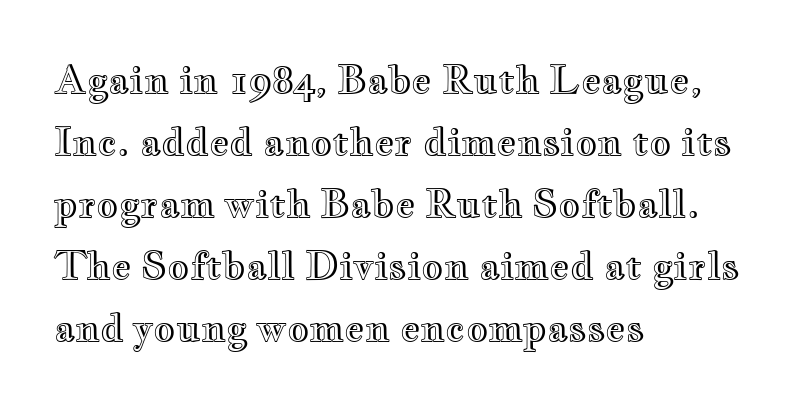
The image shows 38 px wide type, upright; set left-aligned, normal line spacing (1.63x), normal letter spacing, not underlined; a small x-height.
